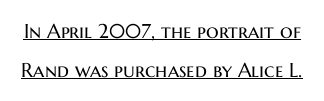
The type is set solid horizontally, with unmodified tracking. The leading is generous, giving the passage an open texture. When letters stand straight like this, we call the style roman or upright. The string is rendered with underlining switched on.
